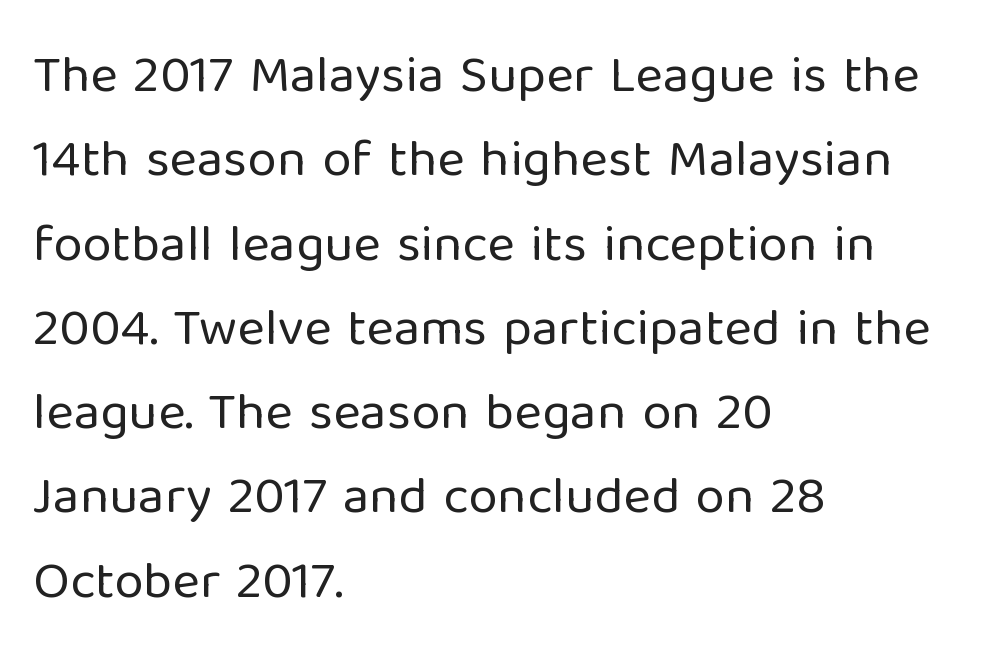
Q: Is the text bold? A: No.
Q: Is the text italic (slanted)? A: No, it is upright.
Q: Is the typeface a serif or a sans-serif typeface? A: Sans-serif.
Q: Is the text underlined? A: No.
Q: How is the paragraph aligned? A: Left-aligned.
Q: Is the spacing between letters normal or unusually wide? A: Normal.
Q: Is the spacing between lines tight, normal or loose? A: Normal.
Q: Width (condensed, normal, or wide)? A: Normal.
Q: Stroke contrast? A: Low.
Q: x-height? A: Medium.
Q: Monospaced? A: No.
